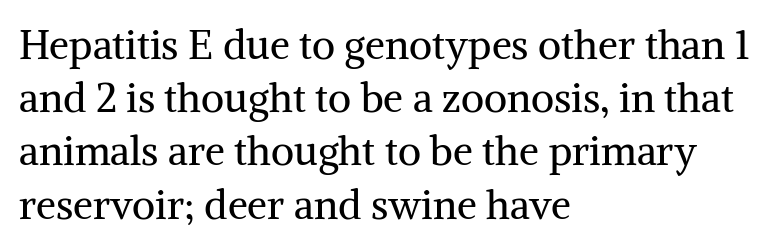
The image shows 40 px regular-weight serif type, upright; set left-aligned, normal line spacing (1.33x), normal letter spacing, not underlined; medium stroke contrast and a medium x-height.
